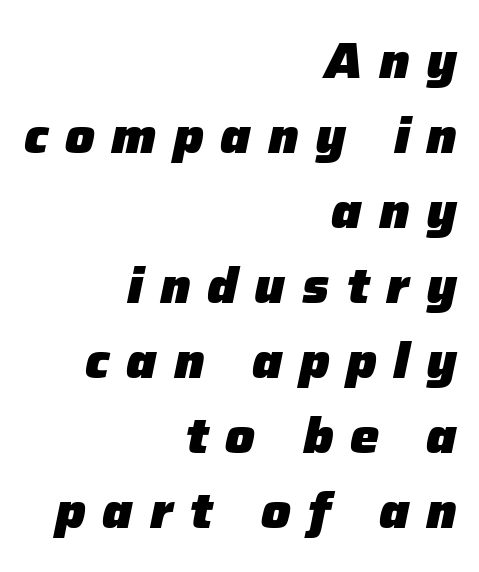
The image shows 49 px heavy type, italic (leaning right); set right-aligned, normal line spacing (1.53x), unusually wide letter spacing (+0.34 em), not underlined; low stroke contrast and a medium x-height.
